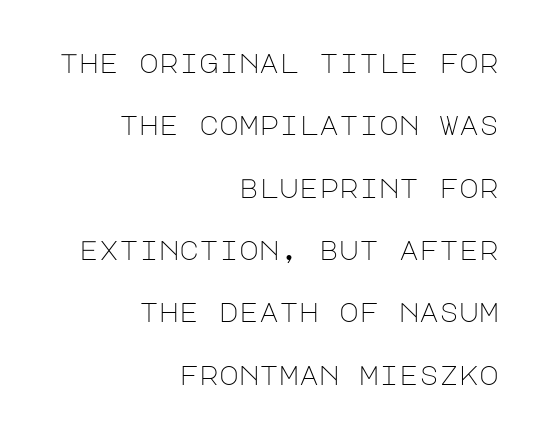
{"italic": "no", "bold": "no", "underline": "no", "align": "right", "line_spacing": "loose", "line_spacing_ratio": 2.31, "letter_spacing": "normal", "letter_spacing_em": 0.0, "glyph_px": 27}
